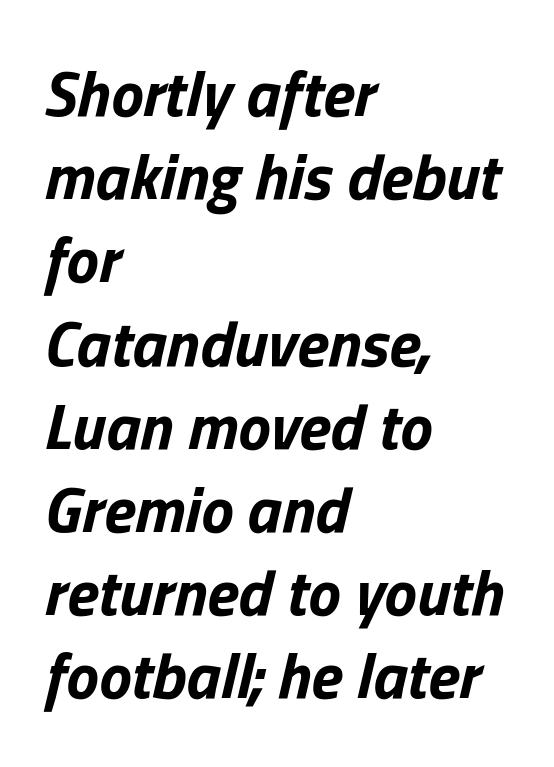
The image shows 65 px bold type, italic (leaning right); set left-aligned, normal line spacing (1.28x), normal letter spacing, not underlined; low stroke contrast and a medium x-height.
